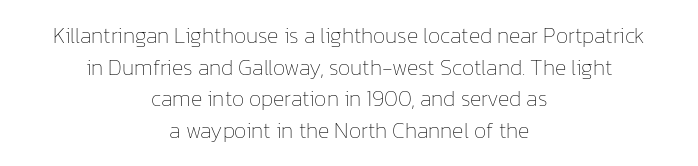
{"italic": "no", "bold": "no", "underline": "no", "align": "center", "line_spacing": "normal", "line_spacing_ratio": 1.44, "letter_spacing": "normal", "letter_spacing_em": 0.0, "glyph_px": 22}
